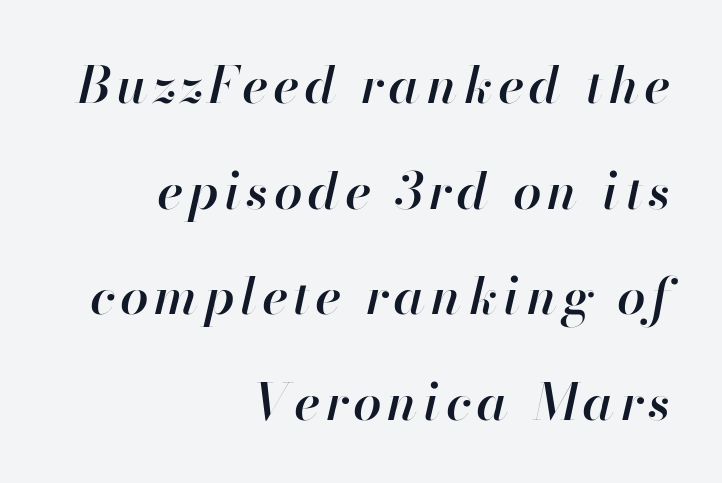
The image shows 51 px semibold type, italic (leaning right); set right-aligned, loose line spacing (2.07x), not underlined; high stroke contrast and a small x-height.
